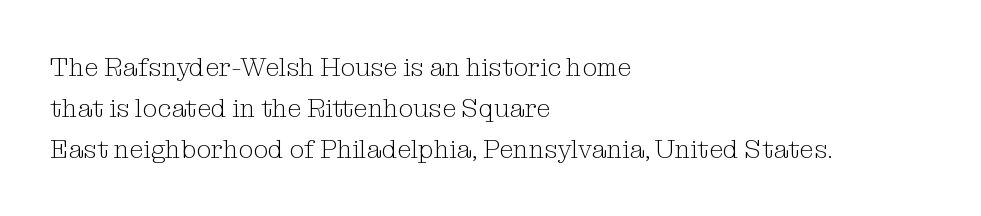
{"italic": "no", "bold": "no", "underline": "no", "align": "left", "line_spacing": "normal", "line_spacing_ratio": 1.57, "letter_spacing": "normal", "letter_spacing_em": 0.0, "glyph_px": 26}
